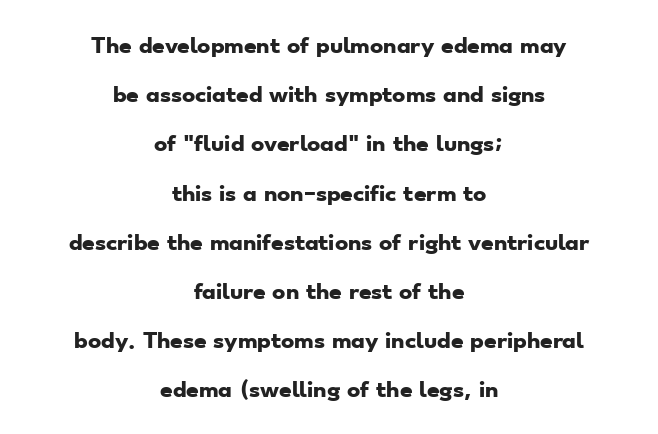
{"bold": "yes", "underline": "no", "align": "center", "line_spacing": "loose", "line_spacing_ratio": 2.46, "letter_spacing": "normal", "letter_spacing_em": 0.0, "glyph_px": 20}
